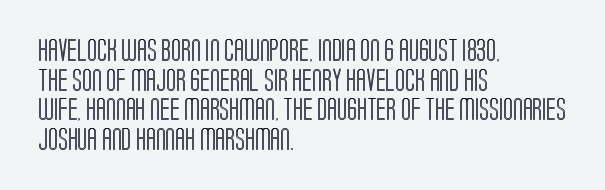
{"italic": "no", "underline": "no", "align": "left", "line_spacing": "normal", "line_spacing_ratio": 1.29, "letter_spacing": "normal", "letter_spacing_em": 0.0, "glyph_px": 23}
